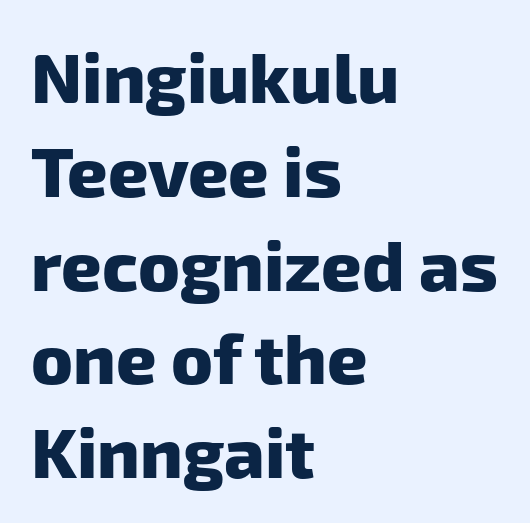
Q: Is the text bold? A: Yes.
Q: Is the typeface a serif or a sans-serif typeface? A: Sans-serif.
Q: Is the text underlined? A: No.
Q: How is the paragraph aligned? A: Left-aligned.
Q: Is the spacing between letters normal or unusually wide? A: Normal.
Q: Is the spacing between lines tight, normal or loose? A: Normal.
Q: Width (condensed, normal, or wide)? A: Normal.
Q: Stroke contrast? A: Low.
Q: x-height? A: Medium.
Q: Monospaced? A: No.
